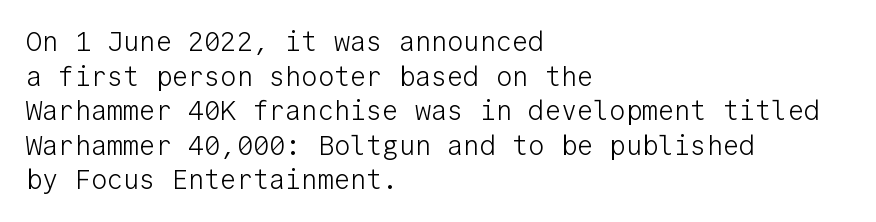
The image shows 27 px text type, upright; set left-aligned, normal line spacing (1.28x), normal letter spacing, not underlined.
